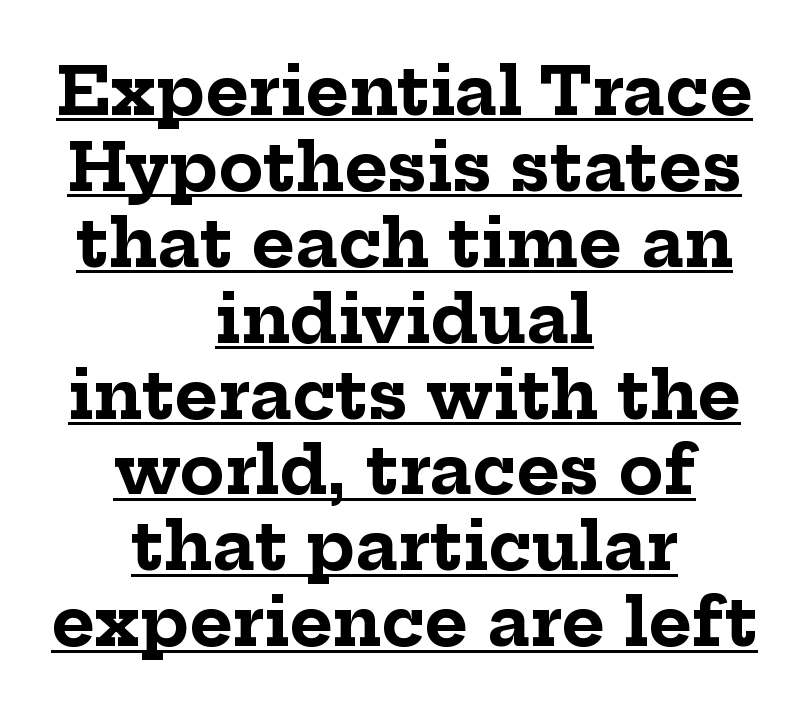
One-word summary of the alignment: center. One glance says dense: line gaps are narrower than usual. Observe the ordinary spacing: letters are neighbours, not strangers. A roman cut, with each character standing at attention.
